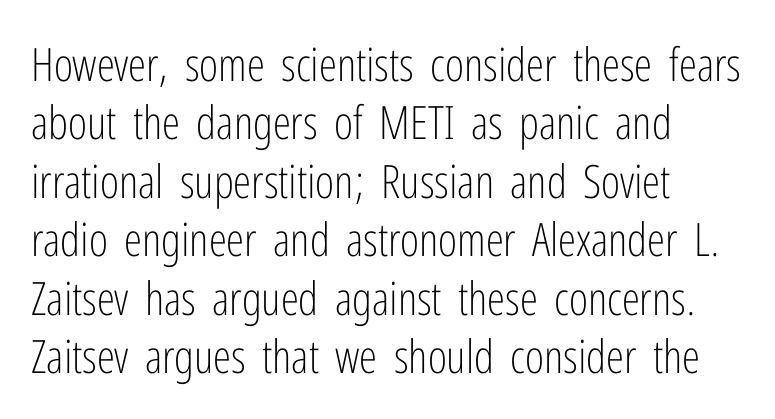
{"serif": "no", "italic": "no", "bold": "no", "weight": "light", "width": "condensed", "stroke_contrast": "low", "x_height": "medium", "monospaced": "no", "underline": "no", "align": "left", "line_spacing": "normal", "line_spacing_ratio": 1.27, "letter_spacing": "normal", "letter_spacing_em": 0.0, "glyph_px": 46}
